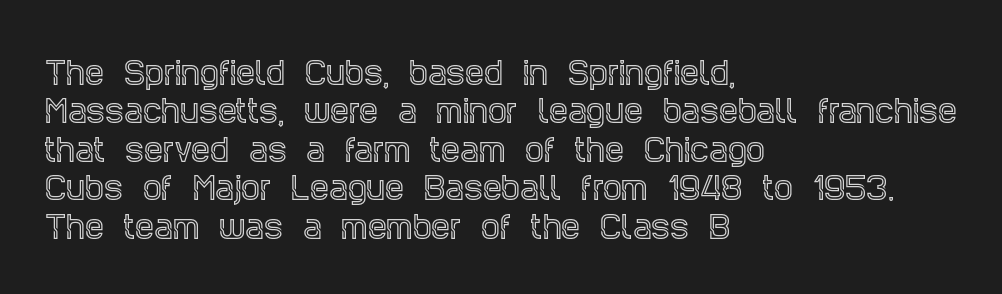
The image shows 30 px condensed serif type, upright; set left-aligned, normal line spacing (1.28x), normal letter spacing, not underlined; a large x-height.
